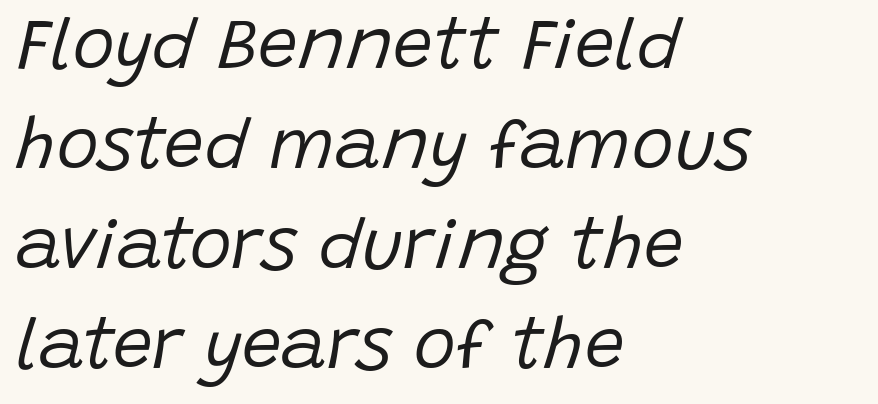
{"italic": "yes", "lean": "right", "slant_degrees": 15, "bold": "no", "weight": "regular", "width": "normal", "stroke_contrast": "low", "x_height": "large", "monospaced": "no", "underline": "no", "align": "left", "line_spacing": "normal", "line_spacing_ratio": 1.41, "letter_spacing": "normal", "letter_spacing_em": 0.0, "glyph_px": 71}
